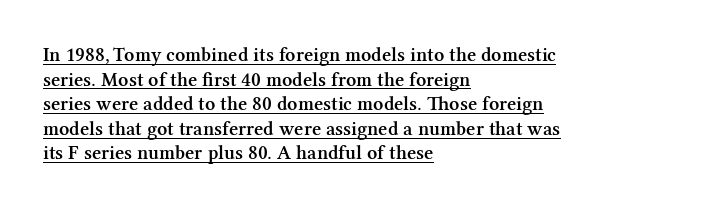
{"italic": "no", "bold": "semi", "underline": "yes", "align": "left", "line_spacing_ratio": 1.23, "letter_spacing": "normal", "letter_spacing_em": 0.0, "glyph_px": 20}
